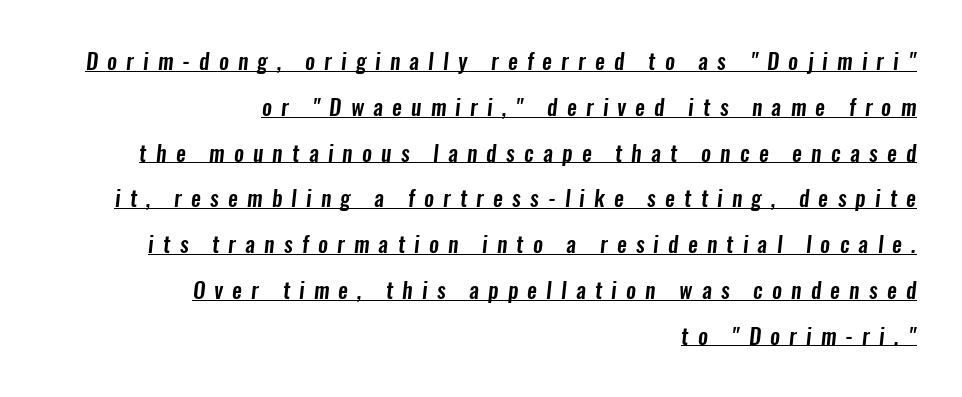
{"underline": "yes", "align": "right", "line_spacing": "loose", "line_spacing_ratio": 2.08, "letter_spacing": "wide", "letter_spacing_em": 0.42, "glyph_px": 22}
